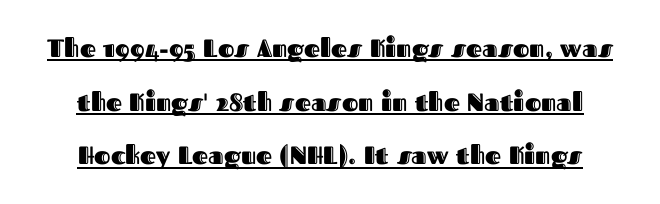
{"italic": "no", "underline": "yes", "align": "center", "line_spacing": "loose", "line_spacing_ratio": 2.15, "letter_spacing": "normal", "letter_spacing_em": 0.0, "glyph_px": 25}
